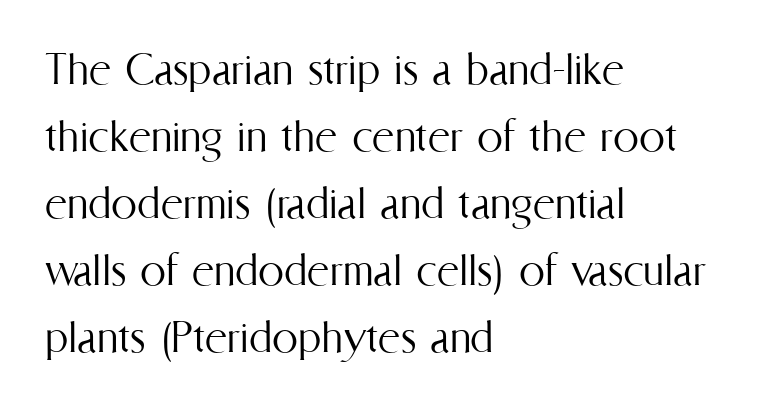
The image shows 52 px light, condensed type, upright; set left-aligned, normal line spacing (1.29x), normal letter spacing, not underlined; medium stroke contrast and a medium x-height.
